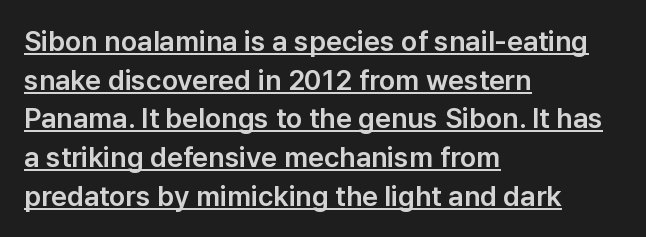
{"serif": "no", "italic": "no", "width": "normal", "stroke_contrast": "low", "x_height": "medium", "monospaced": "no", "underline": "yes", "align": "left", "line_spacing": "normal", "line_spacing_ratio": 1.38, "letter_spacing": "normal", "letter_spacing_em": 0.0, "glyph_px": 28}
